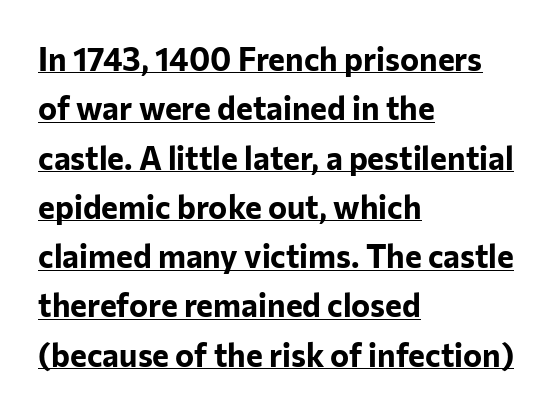
Q: Is the text bold? A: Yes.
Q: Is the text italic (slanted)? A: No, it is upright.
Q: Is the typeface a serif or a sans-serif typeface? A: Sans-serif.
Q: Is the text underlined? A: Yes.
Q: How is the paragraph aligned? A: Left-aligned.
Q: Is the spacing between letters normal or unusually wide? A: Normal.
Q: Is the spacing between lines tight, normal or loose? A: Normal.
Q: Width (condensed, normal, or wide)? A: Normal.
Q: Stroke contrast? A: Low.
Q: x-height? A: Medium.
Q: Monospaced? A: No.
